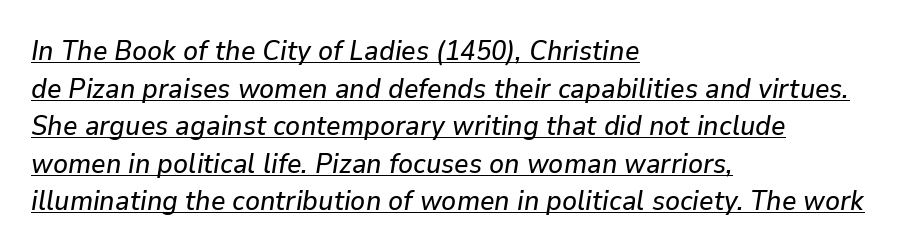
{"italic": "yes", "lean": "right", "slant_degrees": 9, "width": "normal", "stroke_contrast": "low", "x_height": "medium", "monospaced": "no", "underline": "yes", "align": "left", "line_spacing": "normal", "line_spacing_ratio": 1.34, "letter_spacing": "normal", "letter_spacing_em": 0.0, "glyph_px": 28}
